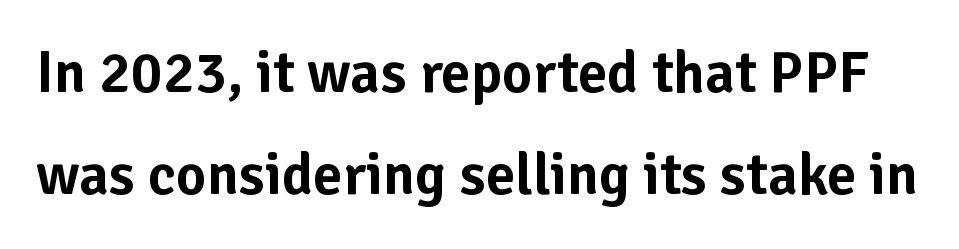
{"serif": "no", "italic": "no", "width": "normal", "stroke_contrast": "low", "x_height": "medium", "monospaced": "no", "underline": "no", "line_spacing_ratio": 1.73, "letter_spacing": "normal", "letter_spacing_em": 0.0, "glyph_px": 59}
